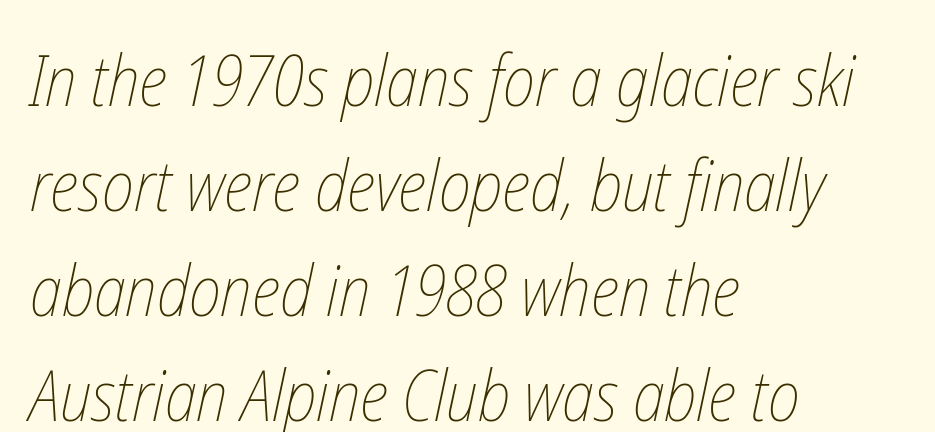
Q: Is the text bold? A: No.
Q: Is the text underlined? A: No.
Q: How is the paragraph aligned? A: Left-aligned.
Q: Is the spacing between letters normal or unusually wide? A: Normal.
Q: Is the spacing between lines tight, normal or loose? A: Normal.
Q: Width (condensed, normal, or wide)? A: Condensed.
Q: Stroke contrast? A: Low.
Q: x-height? A: Medium.
Q: Monospaced? A: No.
